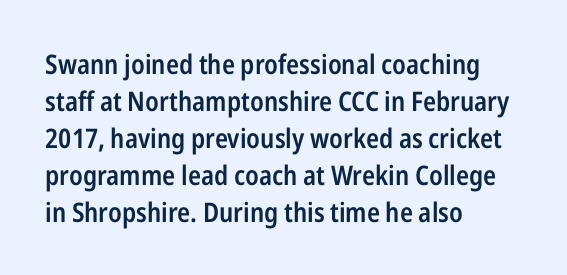
The image shows 27 px text type, upright; set left-aligned, normal line spacing (1.37x), normal letter spacing, not underlined.
